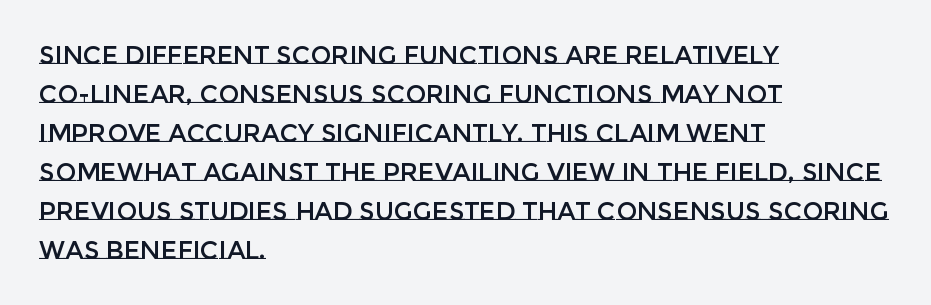
The horizontal fit of the characters is conventional and even. The passage shown stacks its lines at a standard gap. The letters stand straight up with perfectly vertical stems. Descender tails drop into unmarked territory. Is the block centered? No — it sits flush against the left margin.
